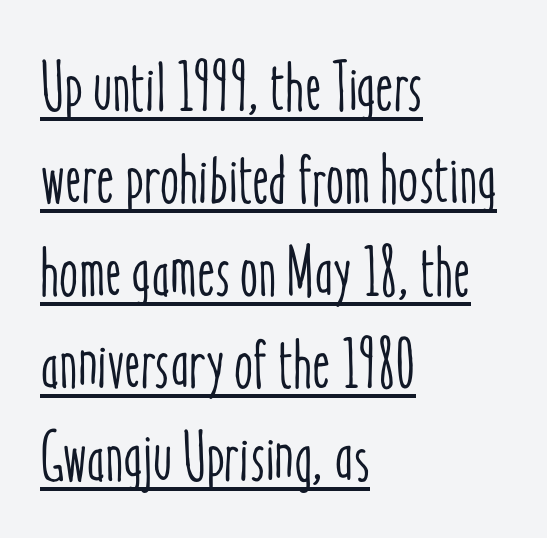
{"italic": "no", "width": "condensed", "stroke_contrast": "low", "x_height": "medium", "monospaced": "no", "underline": "yes", "align": "left", "line_spacing": "normal", "line_spacing_ratio": 1.34, "letter_spacing": "normal", "letter_spacing_em": 0.0, "glyph_px": 69}
